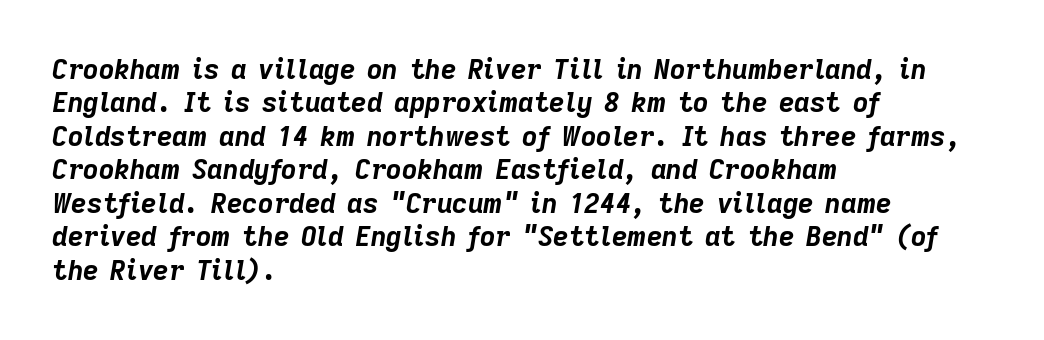
{"italic": "yes", "lean": "right", "slant_degrees": 9, "bold": "yes", "underline": "no", "align": "left", "line_spacing_ratio": 1.24, "letter_spacing": "normal", "letter_spacing_em": 0.0, "glyph_px": 27}
